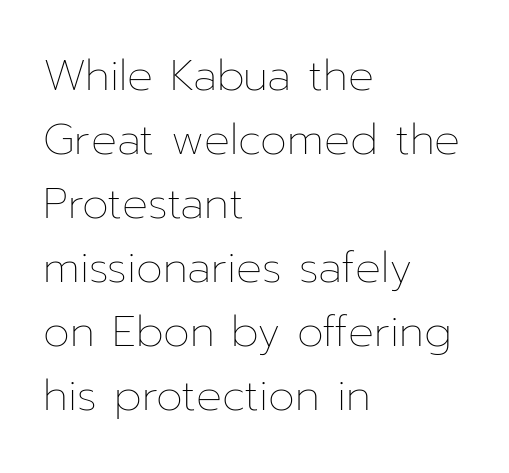
Anything drawn beneath the words? Only blank space. The paragraph has a hard left edge and a soft right edge. Here the designer chose a conventional face with non-uniform glyph widths. In terms of posture, this sample is upright.
